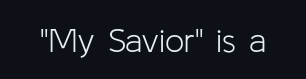
Q: Is the text bold? A: No.
Q: Is the text italic (slanted)? A: No, it is upright.
Q: Is the typeface a serif or a sans-serif typeface? A: Sans-serif.
Q: Is the text underlined? A: No.
Q: Is the spacing between letters normal or unusually wide? A: Normal.
Q: Width (condensed, normal, or wide)? A: Normal.
Q: Stroke contrast? A: Low.
Q: x-height? A: Medium.
Q: Monospaced? A: No.
